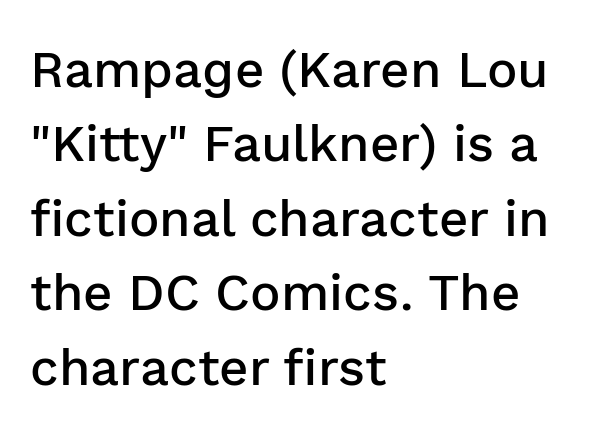
{"serif": "no", "italic": "no", "bold": "semi", "weight": "semibold", "width": "normal", "stroke_contrast": "low", "x_height": "medium", "monospaced": "no", "underline": "no", "align": "left", "line_spacing": "normal", "line_spacing_ratio": 1.46, "letter_spacing": "normal", "letter_spacing_em": 0.0, "glyph_px": 51}
